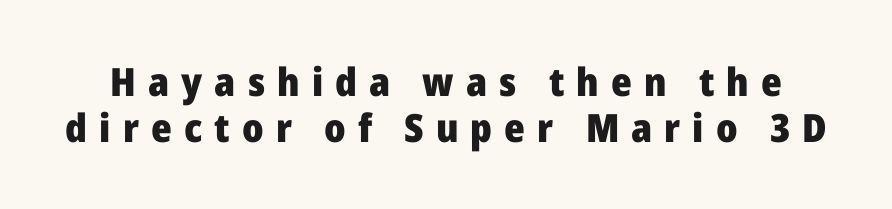
Q: Is the text bold? A: Yes.
Q: Is the text italic (slanted)? A: No, it is upright.
Q: Is the typeface a serif or a sans-serif typeface? A: Sans-serif.
Q: Is the text underlined? A: No.
Q: Is the spacing between letters normal or unusually wide? A: Unusually wide.
Q: Width (condensed, normal, or wide)? A: Normal.
Q: Stroke contrast? A: Low.
Q: x-height? A: Medium.
Q: Monospaced? A: No.
